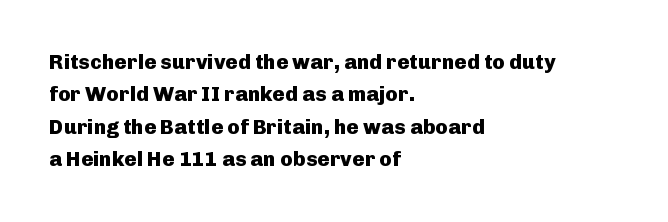
The image shows 21 px bold type, upright; set left-aligned, normal line spacing (1.54x), normal letter spacing, not underlined.
